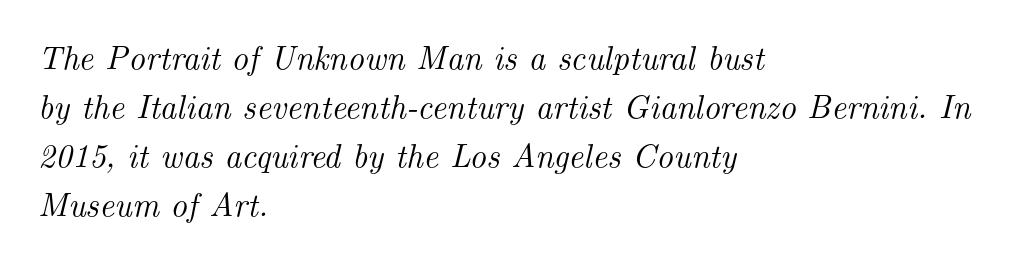
Q: Is the text italic (slanted)? A: Yes, it leans right by about 14 degrees.
Q: Is the typeface a serif or a sans-serif typeface? A: Serif.
Q: Is the text underlined? A: No.
Q: How is the paragraph aligned? A: Left-aligned.
Q: Is the spacing between letters normal or unusually wide? A: Normal.
Q: Is the spacing between lines tight, normal or loose? A: Normal.
Q: Width (condensed, normal, or wide)? A: Normal.
Q: Stroke contrast? A: Medium.
Q: x-height? A: Small.
Q: Monospaced? A: No.
